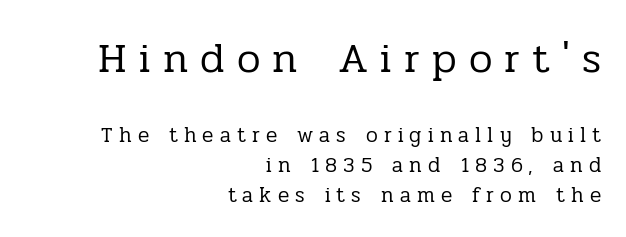
The block of text has a typical density, with ordinary space between rows. The space directly below the letters is spotless. Each letter's strokes conclude with small projecting serifs. The lines are quadded right. A typesetter would call this proportional, since set widths differ per character.
